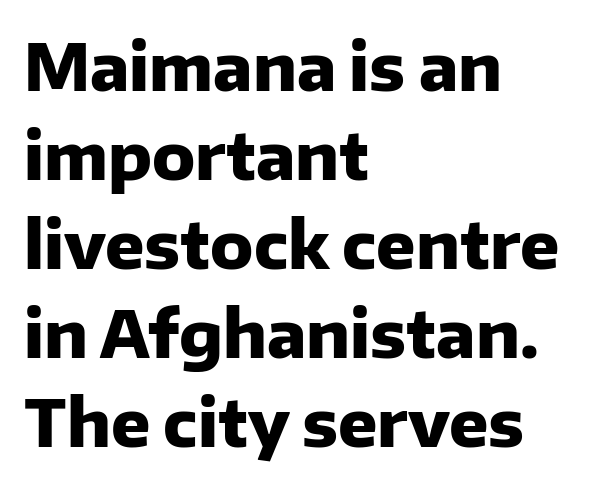
Q: Is the text bold? A: Yes.
Q: Is the text italic (slanted)? A: No, it is upright.
Q: Is the typeface a serif or a sans-serif typeface? A: Sans-serif.
Q: Is the text underlined? A: No.
Q: How is the paragraph aligned? A: Left-aligned.
Q: Is the spacing between letters normal or unusually wide? A: Normal.
Q: Is the spacing between lines tight, normal or loose? A: Normal.
Q: Width (condensed, normal, or wide)? A: Normal.
Q: Stroke contrast? A: Low.
Q: x-height? A: Medium.
Q: Monospaced? A: No.
